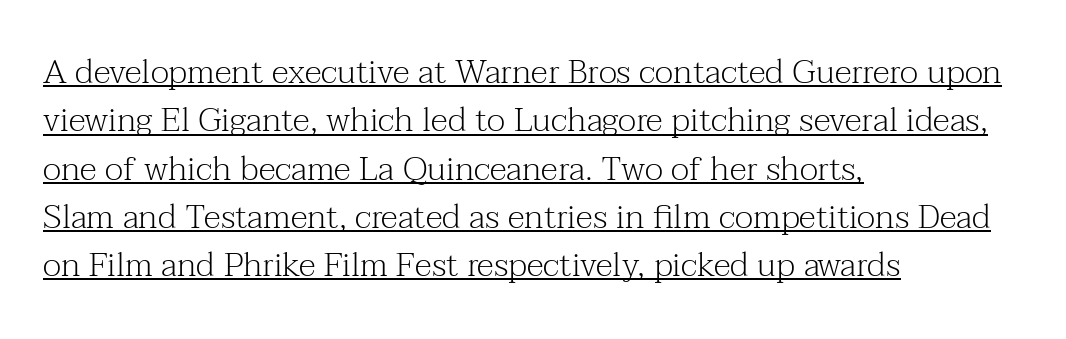
The image shows 34 px light serif type, upright; set left-aligned, normal line spacing (1.42x), normal letter spacing, underlined; medium stroke contrast and a medium x-height.
